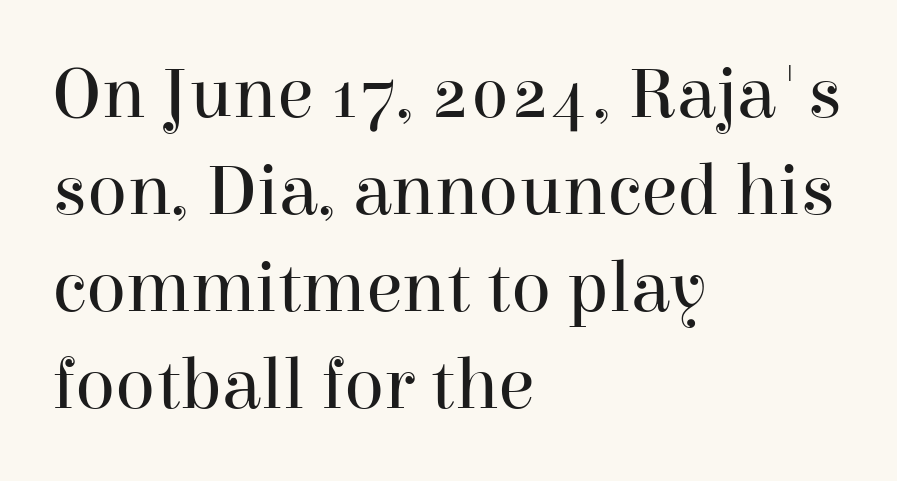
Quick note: interline space is typical. Italic: no, the glyphs are upright roman. Looks like regular typesetting: each glyph gets only the width it needs. Stroke terminals: seriffed. The ragged edge is on the right, which tells us the setting is flush left. Nothing heavy about these letters — not bold at all.
